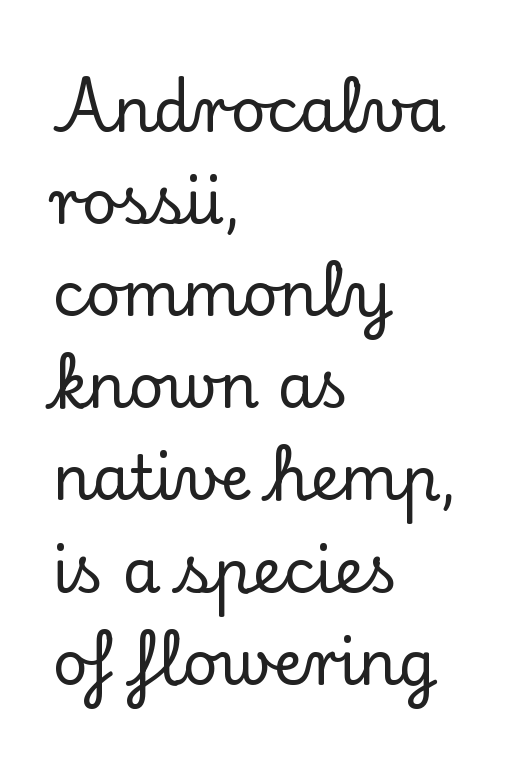
The image shows 61 px serif type, upright; set left-aligned, normal line spacing (1.51x), normal letter spacing, not underlined; low stroke contrast and a small x-height.
